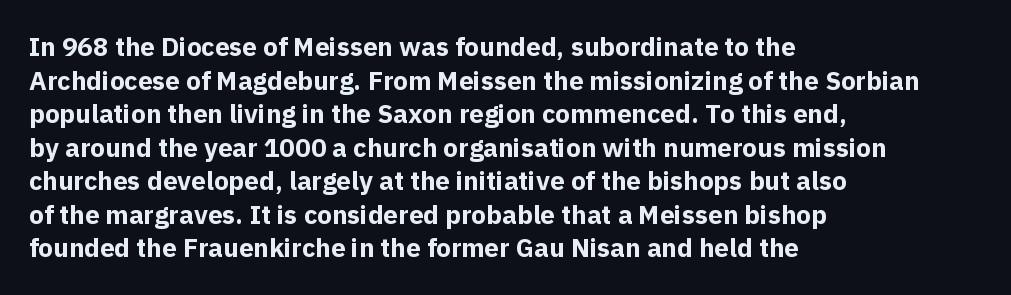
{"italic": "no", "bold": "yes", "underline": "no", "align": "left", "line_spacing": "normal", "line_spacing_ratio": 1.29, "letter_spacing": "normal", "letter_spacing_em": 0.0, "glyph_px": 26}
